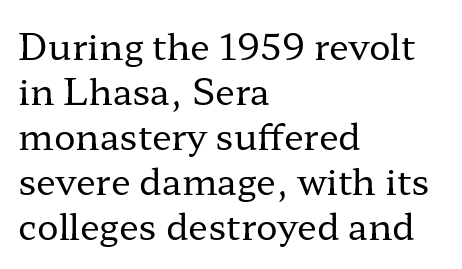
The image shows 36 px regular-weight, wide serif type, upright; set left-aligned, normal line spacing (1.25x), normal letter spacing, not underlined; low stroke contrast and a medium x-height.
